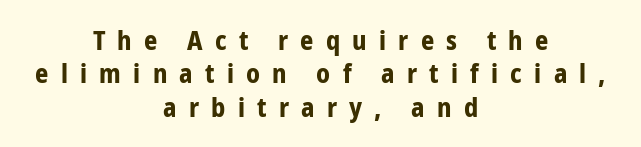
Q: Is the text bold? A: Yes.
Q: Is the text italic (slanted)? A: No, it is upright.
Q: Is the text underlined? A: No.
Q: How is the paragraph aligned? A: Centered.
Q: Is the spacing between letters normal or unusually wide? A: Unusually wide.
Q: Is the spacing between lines tight, normal or loose? A: Normal.
